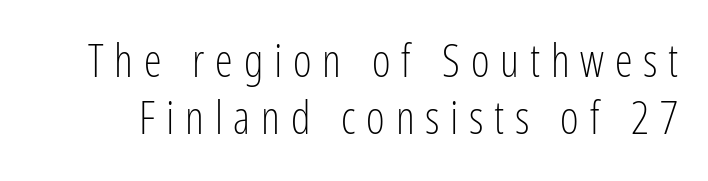
The image shows 45 px light, condensed sans-serif type, upright; set normal line spacing (1.27x), unusually wide letter spacing (+0.24 em), not underlined; low stroke contrast and a medium x-height.
